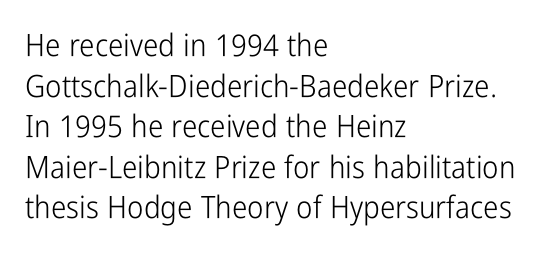
{"serif": "no", "italic": "no", "bold": "no", "weight": "light", "width": "condensed", "stroke_contrast": "low", "x_height": "medium", "monospaced": "no", "underline": "no", "align": "left", "line_spacing": "normal", "line_spacing_ratio": 1.31, "letter_spacing": "normal", "letter_spacing_em": 0.0, "glyph_px": 31}
